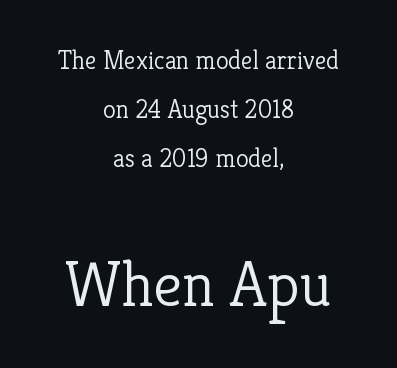
Q: Is the text bold? A: No.
Q: Is the text italic (slanted)? A: No, it is upright.
Q: Is the typeface a serif or a sans-serif typeface? A: Serif.
Q: Is the text underlined? A: No.
Q: How is the paragraph aligned? A: Centered.
Q: Is the spacing between letters normal or unusually wide? A: Normal.
Q: Which block of text is set in a larger size, the first (top) or the second (bottom)? A: The second (bottom) one.
Q: Width (condensed, normal, or wide)? A: Normal.
Q: Stroke contrast? A: Low.
Q: x-height? A: Medium.
Q: Monospaced? A: No.
